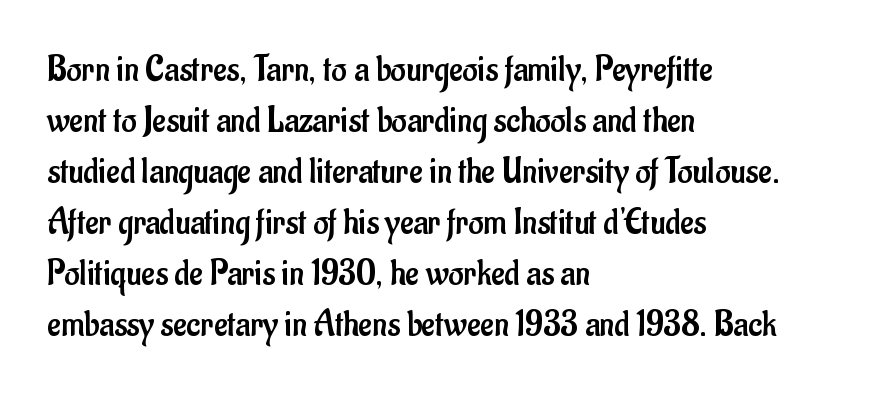
The image shows 37 px regular-weight, condensed sans-serif type, upright; set left-aligned, normal line spacing (1.38x), normal letter spacing, not underlined; low stroke contrast and a small x-height.
